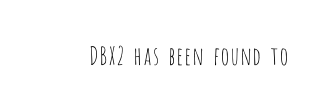
The image shows 25 px text type, upright; set normal letter spacing, not underlined.
